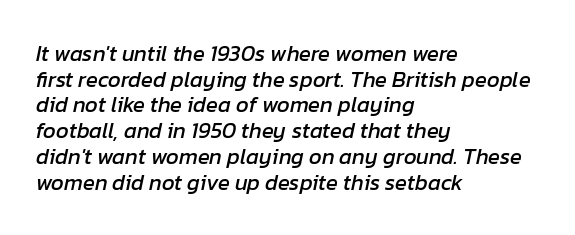
Inter-character spacing is left at the font's built-in metrics. Tall strokes in this sample are angled rather than plumb. This rendering uses left alignment, leaving the right contour irregular. The string is rendered with underlining switched off.
